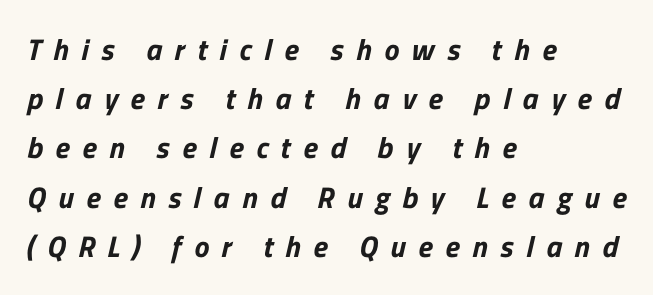
{"serif": "no", "width": "normal", "stroke_contrast": "low", "x_height": "medium", "monospaced": "no", "underline": "no", "align": "left", "line_spacing": "normal", "line_spacing_ratio": 1.64, "letter_spacing": "wide", "letter_spacing_em": 0.42, "glyph_px": 30}
